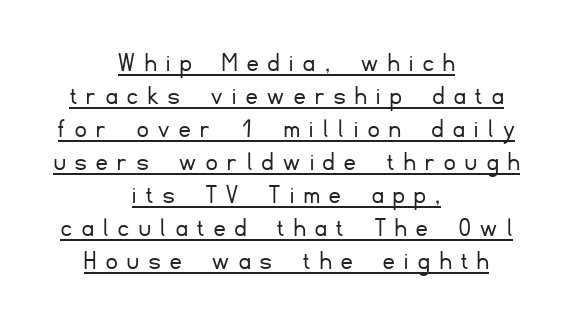
{"serif": "no", "italic": "no", "bold": "no", "weight": "light", "width": "normal", "stroke_contrast": "low", "x_height": "small", "monospaced": "no", "underline": "yes", "align": "center", "line_spacing_ratio": 1.18, "letter_spacing": "wide", "letter_spacing_em": 0.35, "glyph_px": 28}
